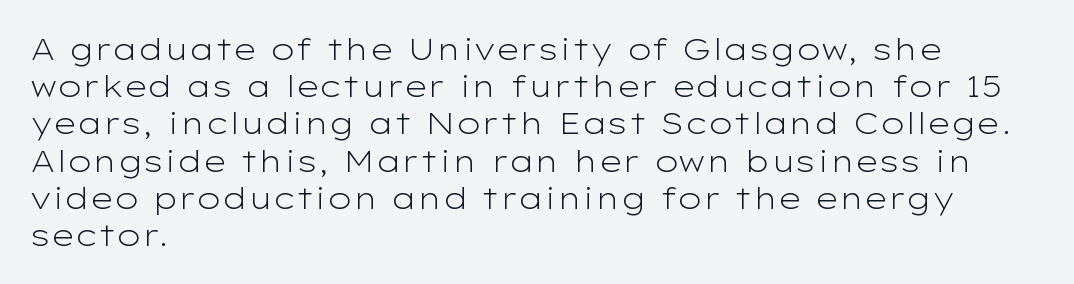
Q: Is the text bold? A: No.
Q: Is the text italic (slanted)? A: No, it is upright.
Q: Is the typeface a serif or a sans-serif typeface? A: Sans-serif.
Q: Is the text underlined? A: No.
Q: How is the paragraph aligned? A: Left-aligned.
Q: Is the spacing between letters normal or unusually wide? A: Normal.
Q: Width (condensed, normal, or wide)? A: Wide.
Q: Stroke contrast? A: Low.
Q: x-height? A: Medium.
Q: Monospaced? A: No.
